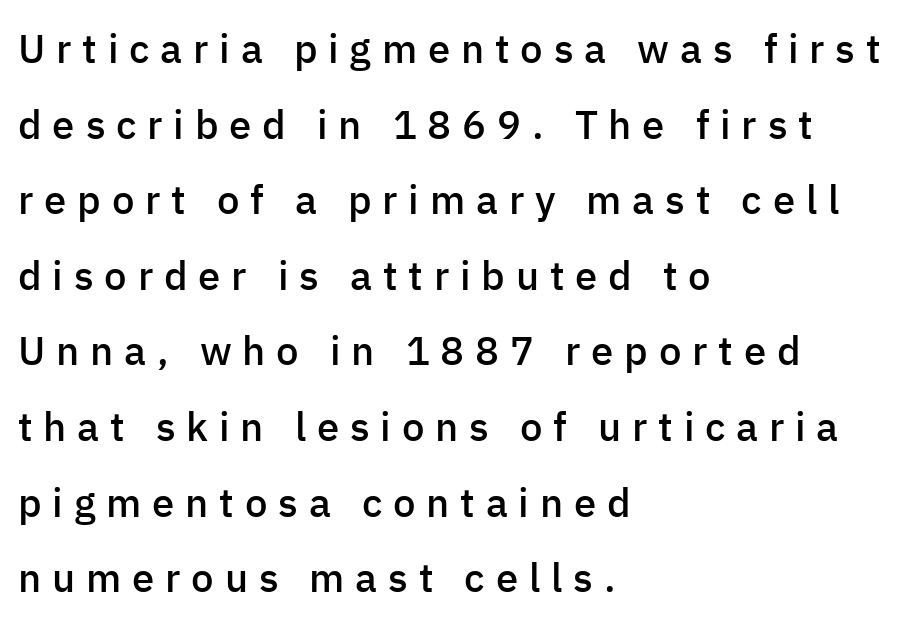
Q: Is the text bold? A: Semi-bold.
Q: Is the text italic (slanted)? A: No, it is upright.
Q: Is the typeface a serif or a sans-serif typeface? A: Sans-serif.
Q: Is the text underlined? A: No.
Q: How is the paragraph aligned? A: Left-aligned.
Q: Is the spacing between letters normal or unusually wide? A: Unusually wide.
Q: Width (condensed, normal, or wide)? A: Normal.
Q: Stroke contrast? A: Low.
Q: x-height? A: Medium.
Q: Monospaced? A: No.
